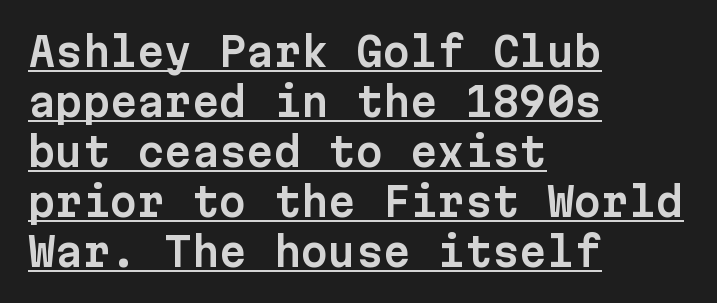
{"serif": "no", "italic": "no", "width": "normal", "stroke_contrast": "low", "x_height": "medium", "monospaced": "yes", "underline": "yes", "align": "left", "line_spacing": "normal", "line_spacing_ratio": 1.28, "letter_spacing": "normal", "letter_spacing_em": 0.0, "glyph_px": 39}
